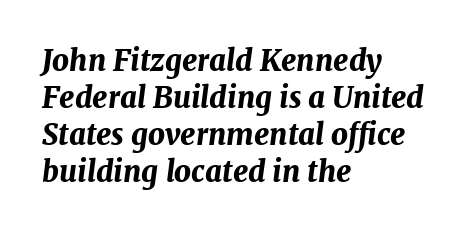
{"italic": "yes", "lean": "right", "slant_degrees": 7, "bold": "yes", "weight": "bold", "width": "normal", "stroke_contrast": "medium", "x_height": "medium", "monospaced": "no", "underline": "no", "align": "left", "line_spacing": "normal", "line_spacing_ratio": 1.28, "letter_spacing": "normal", "letter_spacing_em": 0.0, "glyph_px": 29}
